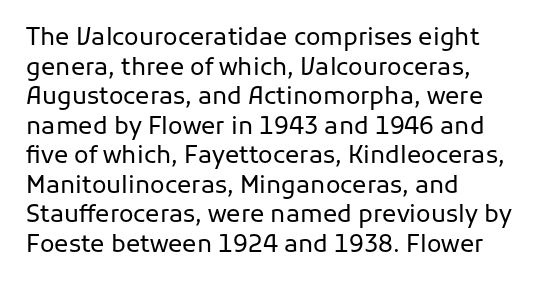
The image shows 24 px text type, upright; set left-aligned, line spacing 1.23x, normal letter spacing, not underlined.
